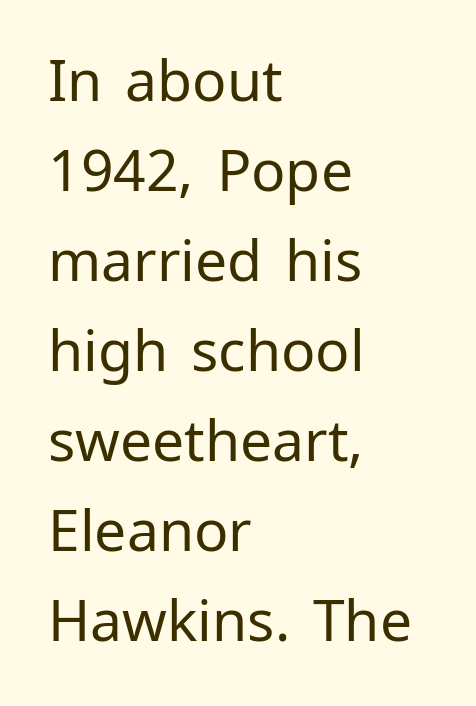
Is the block centered? No — it sits flush against the left margin. The vertical gap from one line to the next is medium. Default kerning and tracking; the words read as compact shapes. Proportional: the letters do not fall into vertical columns. This is roman type, the default non-slanted kind.
